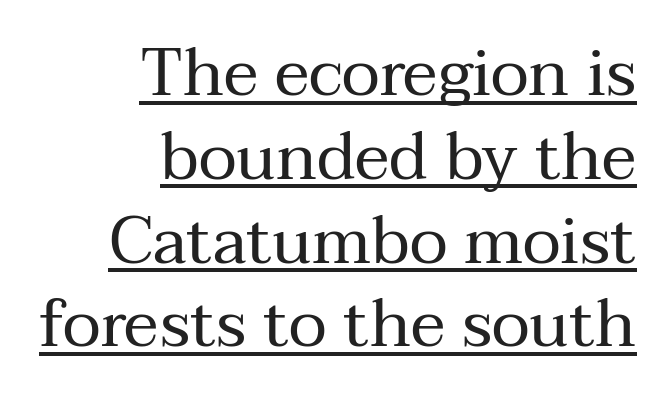
Nothing heavy about these letters — not bold at all. Each letter's strokes conclude with small projecting serifs. Glance below the letters and you will spot a drawn line. Honestly, the row spacing looks completely unremarkable. Words appear dense and cohesive because spacing is normal.
